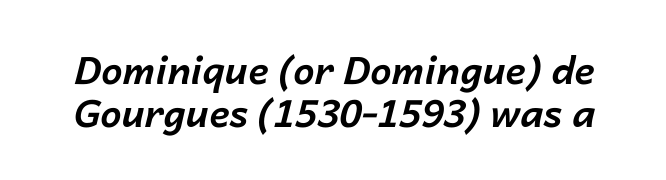
{"italic": "yes", "lean": "right", "slant_degrees": 14, "bold": "yes", "weight": "bold", "width": "normal", "stroke_contrast": "low", "x_height": "medium", "monospaced": "no", "underline": "no", "line_spacing": "tight", "line_spacing_ratio": 1.14, "letter_spacing": "normal", "letter_spacing_em": 0.0, "glyph_px": 38}
